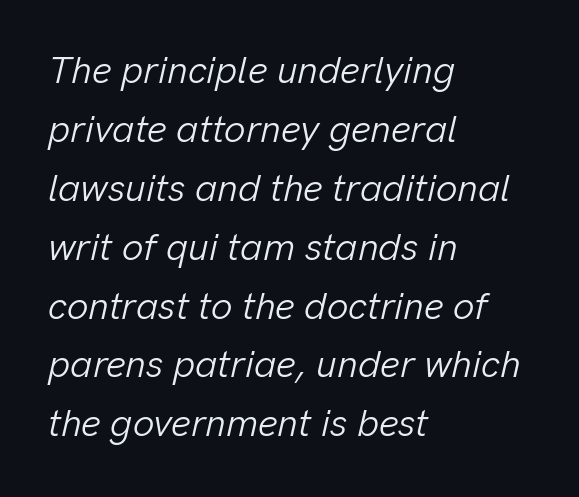
Inter-character spacing is left at the font's built-in metrics. Casual observation: everything's shoved over to the left. Glance below the letters and you will spot only blank space. These lines are rendered in a variable-pitch font.
